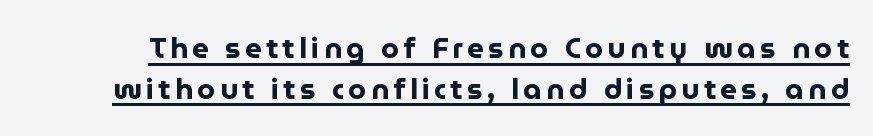
The image shows 29 px bold sans-serif type, upright; set normal line spacing (1.4x), underlined; low stroke contrast and a medium x-height.
